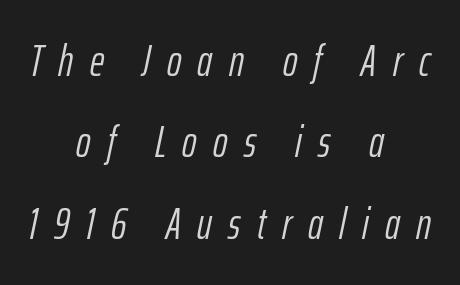
Q: Is the text bold? A: No.
Q: Is the text italic (slanted)? A: Yes, it leans right by about 12 degrees.
Q: Is the text underlined? A: No.
Q: How is the paragraph aligned? A: Centered.
Q: Is the spacing between letters normal or unusually wide? A: Unusually wide.
Q: Width (condensed, normal, or wide)? A: Condensed.
Q: Stroke contrast? A: Low.
Q: x-height? A: Medium.
Q: Monospaced? A: No.
